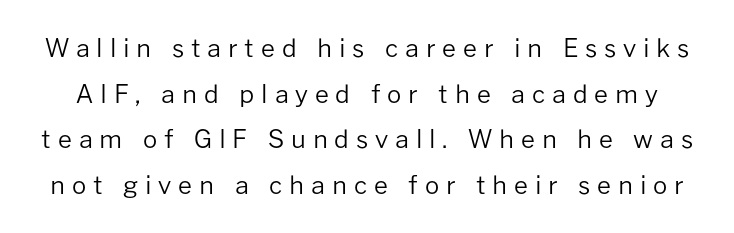
The image shows 25 px text type, upright; set line spacing 1.83x, unusually wide letter spacing (+0.27 em), not underlined.
